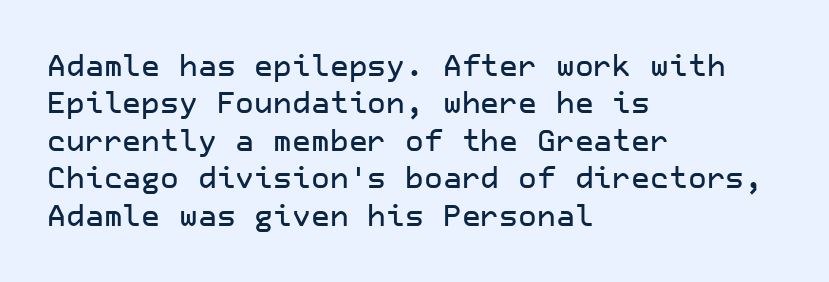
These lines keep a tight, regular rhythm from letter to letter. Alignment: flush left. Only glyphs here, with clear space below each row. The block of text has a typical density, with ordinary space between rows.
